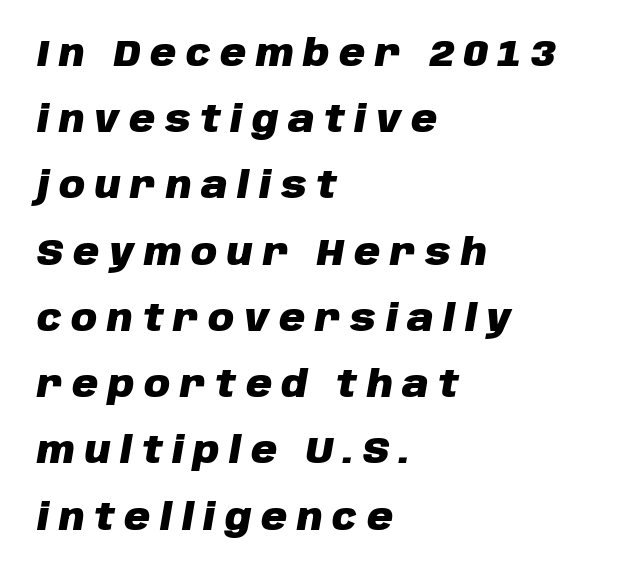
Rendered with sloped, italic letterforms. How are the letters spaced? Widely, with obvious added tracking. Typeset ragged right — the left edge is the straight one. Quick note: underline off. Does the weight exceed regular? Yes, all the way to bold.
